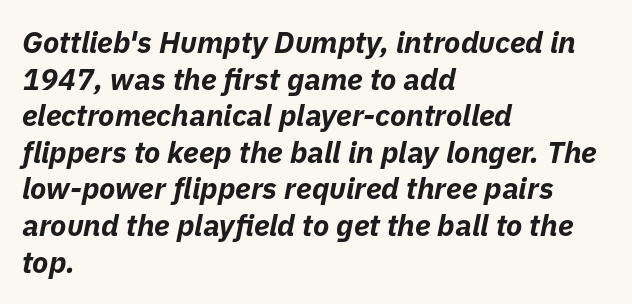
The image shows 30 px bold type, italic (leaning right); set left-aligned, line spacing 1.22x, normal letter spacing, not underlined; low stroke contrast and a medium x-height.
